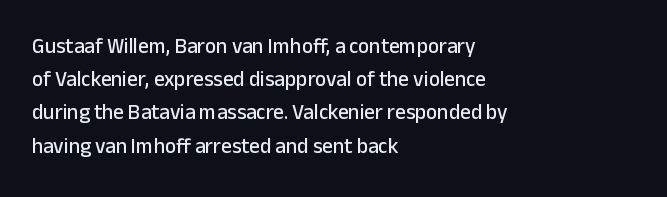
The image shows 21 px text type, upright; set left-aligned, normal line spacing (1.58x), normal letter spacing, not underlined.
